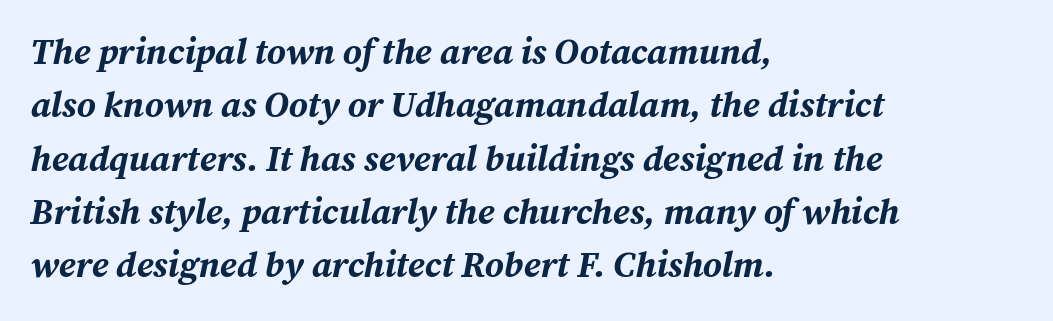
Q: Is the text bold? A: Yes.
Q: Is the text italic (slanted)? A: Yes, it leans right by about 12 degrees.
Q: Is the text underlined? A: No.
Q: How is the paragraph aligned? A: Left-aligned.
Q: Is the spacing between letters normal or unusually wide? A: Normal.
Q: Is the spacing between lines tight, normal or loose? A: Normal.
Q: Width (condensed, normal, or wide)? A: Normal.
Q: Stroke contrast? A: Medium.
Q: x-height? A: Medium.
Q: Monospaced? A: No.
